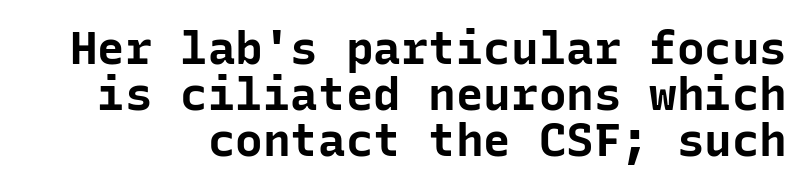
Q: Is the text bold? A: Yes.
Q: Is the text italic (slanted)? A: No, it is upright.
Q: Is the typeface a serif or a sans-serif typeface? A: Sans-serif.
Q: Is the text underlined? A: No.
Q: Is the spacing between letters normal or unusually wide? A: Normal.
Q: Is the spacing between lines tight, normal or loose? A: Tight.
Q: Width (condensed, normal, or wide)? A: Normal.
Q: Stroke contrast? A: Low.
Q: x-height? A: Medium.
Q: Monospaced? A: Yes.
